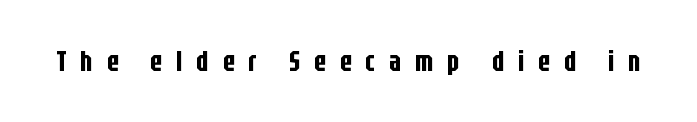
{"serif": "no", "italic": "no", "width": "condensed", "stroke_contrast": "low", "x_height": "large", "monospaced": "no", "underline": "no", "letter_spacing": "wide", "letter_spacing_em": 0.48, "glyph_px": 29}
